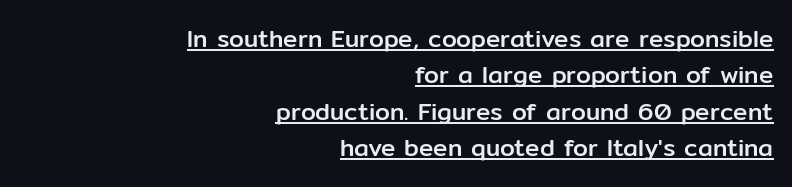
{"italic": "no", "underline": "yes", "align": "right", "line_spacing": "normal", "line_spacing_ratio": 1.52, "letter_spacing": "normal", "letter_spacing_em": 0.0, "glyph_px": 24}
